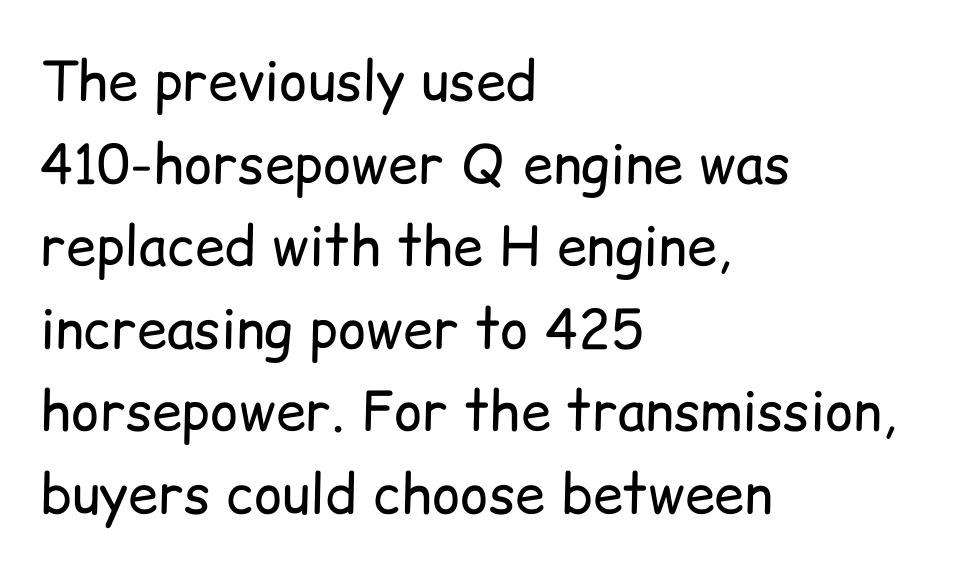
Looks like regular typesetting: each glyph gets only the width it needs. The rendering anchors every line to the left-hand side. Each word holds together tightly as a unit, with standard inter-letter gaps. Serifs: no, the terminals of the letterforms are clean.
